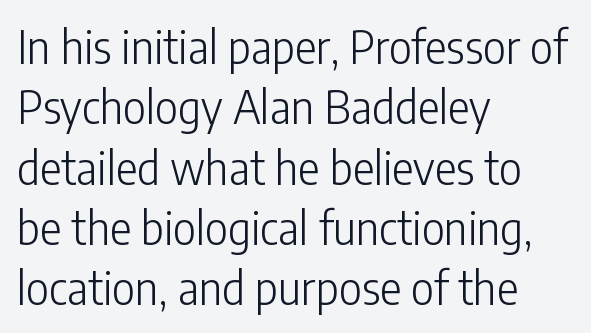
{"serif": "no", "italic": "no", "bold": "no", "weight": "light", "width": "condensed", "stroke_contrast": "low", "x_height": "medium", "monospaced": "no", "underline": "no", "align": "left", "line_spacing": "normal", "line_spacing_ratio": 1.34, "letter_spacing": "normal", "letter_spacing_em": 0.0, "glyph_px": 45}
